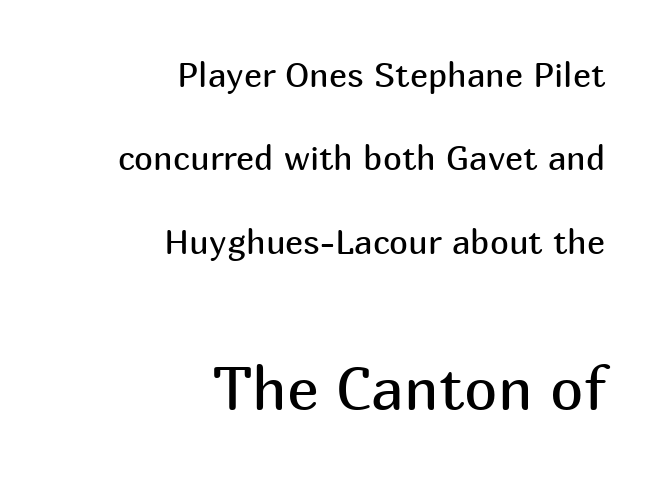
Each word holds together tightly as a unit, with standard inter-letter gaps. Nope, no serifs anywhere on these letters. Only glyphs here, with clear space below each row. Size contrast runs from small at the top to large at the bottom. A great deal of white space separates one row of letters from the next.
